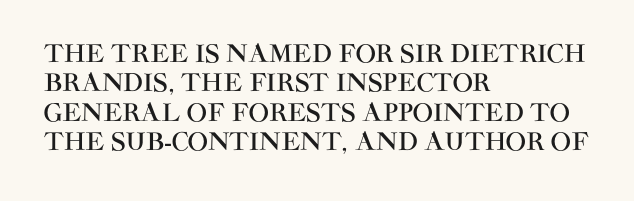
The lettering stays uniformly vertical, giving the passage a roman look. The letterforms sit shoulder to shoulder at normal distance. The setting favours the left margin, as ordinary paragraphs usually do. Decoration check: the copy has no underline.
